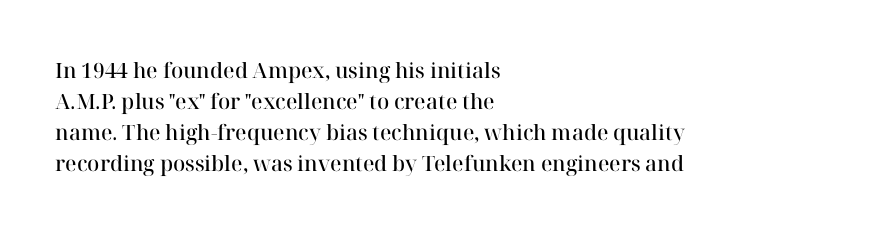
The image shows 21 px text type, upright; set left-aligned, normal line spacing (1.47x), normal letter spacing, not underlined.
